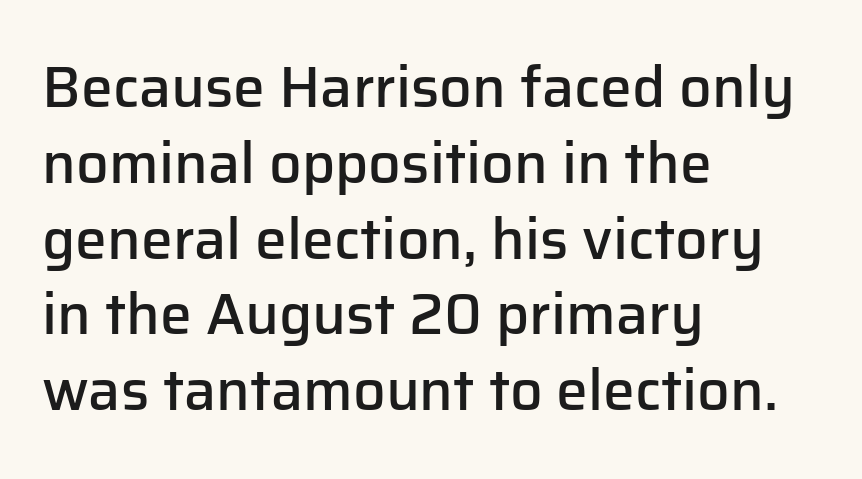
Q: Is the text bold? A: Semi-bold.
Q: Is the text italic (slanted)? A: No, it is upright.
Q: Is the typeface a serif or a sans-serif typeface? A: Sans-serif.
Q: Is the text underlined? A: No.
Q: How is the paragraph aligned? A: Left-aligned.
Q: Is the spacing between letters normal or unusually wide? A: Normal.
Q: Is the spacing between lines tight, normal or loose? A: Normal.
Q: Width (condensed, normal, or wide)? A: Normal.
Q: Stroke contrast? A: Low.
Q: x-height? A: Medium.
Q: Monospaced? A: No.
